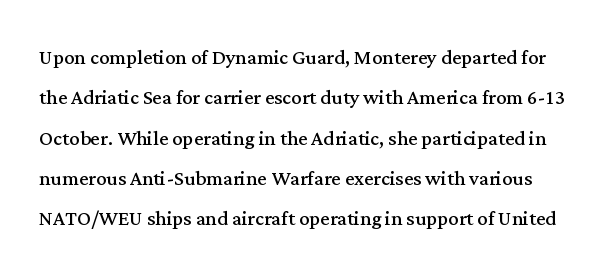
Is there any slant? The stems are plumb. The words here are not underlined. A quiet, ordinary-to-light weight characterises the typeface. The tracking reads as untouched default to a designer's eye.
